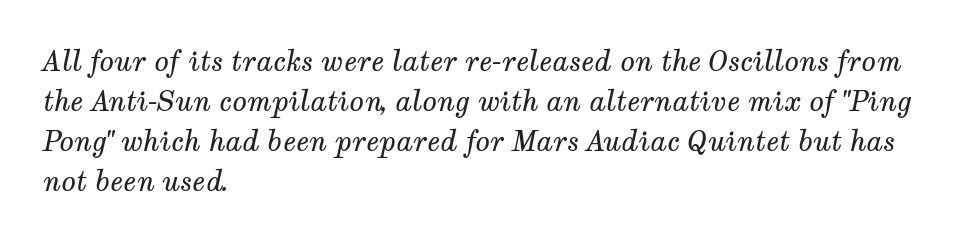
Q: Is the text bold? A: No.
Q: Is the text italic (slanted)? A: Yes, it leans right by about 12 degrees.
Q: Is the text underlined? A: No.
Q: How is the paragraph aligned? A: Left-aligned.
Q: Is the spacing between letters normal or unusually wide? A: Normal.
Q: Is the spacing between lines tight, normal or loose? A: Normal.
